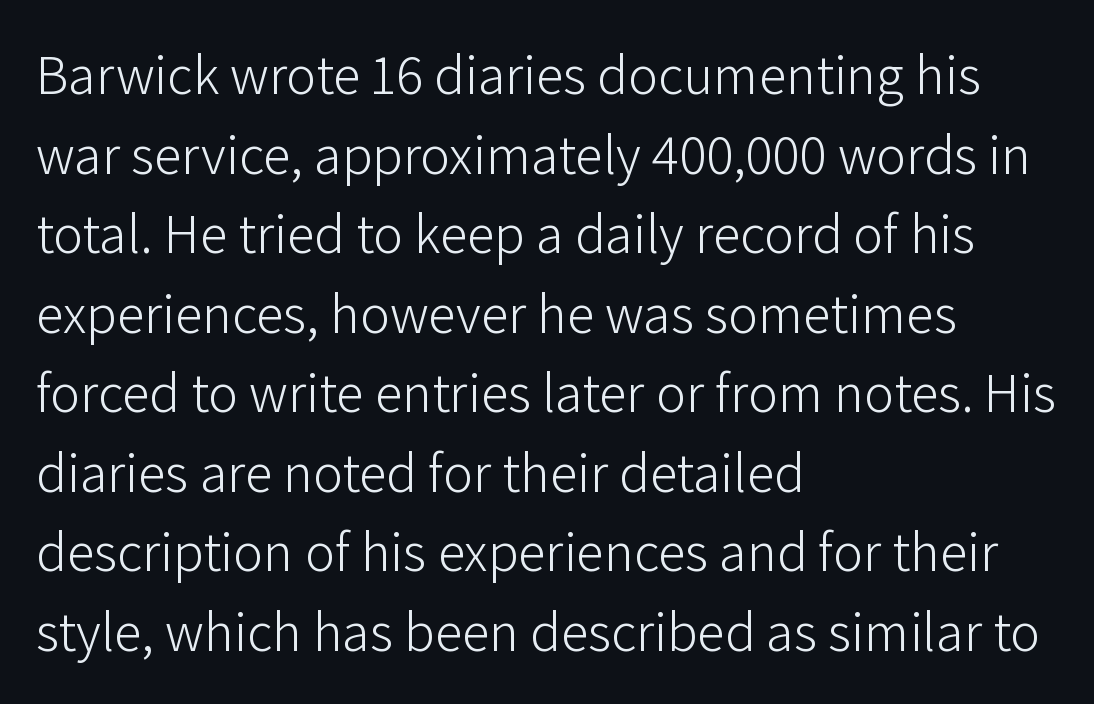
Q: Is the text bold? A: No.
Q: Is the text italic (slanted)? A: No, it is upright.
Q: Is the typeface a serif or a sans-serif typeface? A: Sans-serif.
Q: Is the text underlined? A: No.
Q: How is the paragraph aligned? A: Left-aligned.
Q: Is the spacing between letters normal or unusually wide? A: Normal.
Q: Is the spacing between lines tight, normal or loose? A: Normal.
Q: Width (condensed, normal, or wide)? A: Normal.
Q: Stroke contrast? A: Low.
Q: x-height? A: Medium.
Q: Monospaced? A: No.
